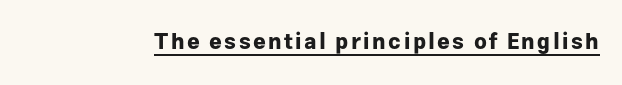
Q: Is the text bold? A: Yes.
Q: Is the text italic (slanted)? A: No, it is upright.
Q: Is the text underlined? A: Yes.
